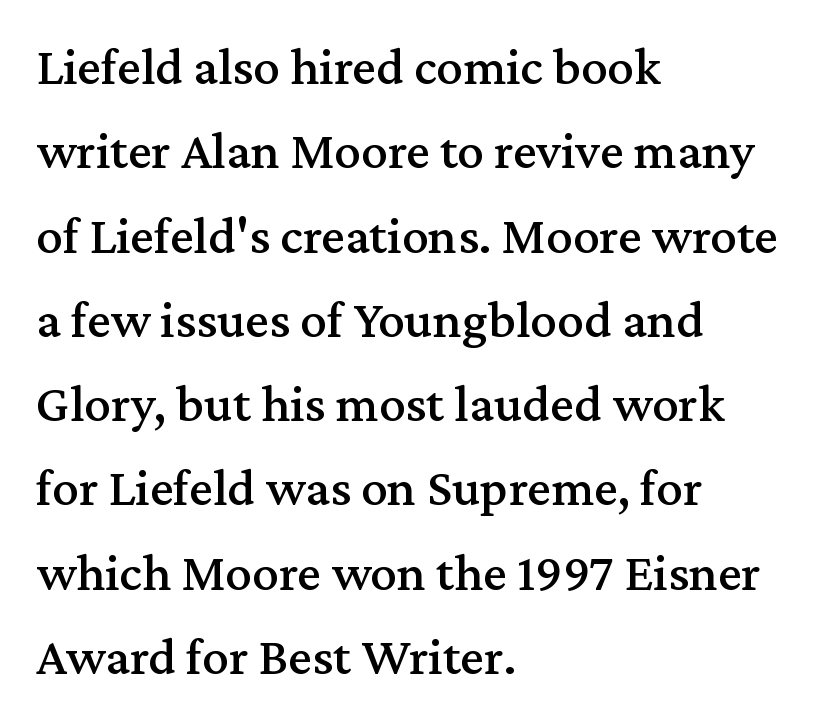
{"serif": "yes", "italic": "no", "width": "normal", "stroke_contrast": "medium", "x_height": "medium", "monospaced": "no", "underline": "no", "align": "left", "line_spacing": "normal", "line_spacing_ratio": 1.59, "letter_spacing": "normal", "letter_spacing_em": 0.0, "glyph_px": 53}
